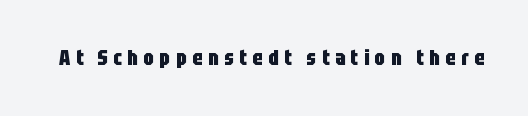
{"italic": "no", "bold": "yes", "underline": "no", "letter_spacing": "wide", "letter_spacing_em": 0.26, "glyph_px": 21}
